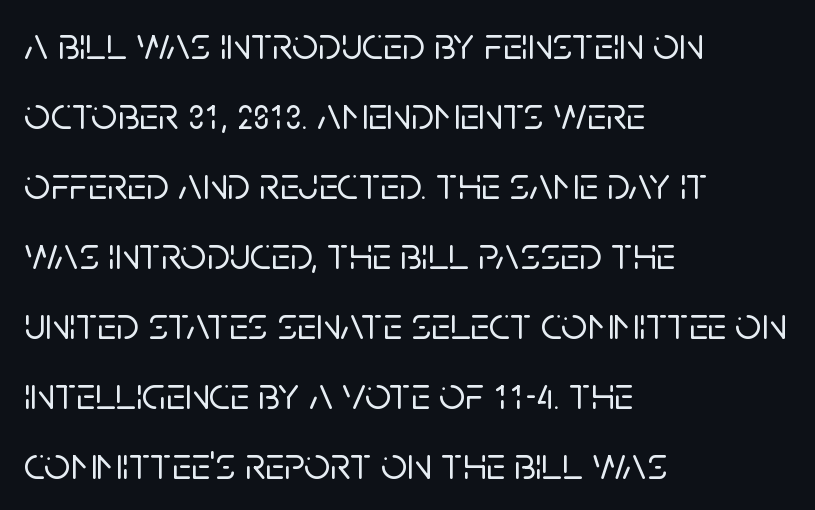
Q: Is the text italic (slanted)? A: No, it is upright.
Q: Is the typeface a serif or a sans-serif typeface? A: Sans-serif.
Q: Is the text underlined? A: No.
Q: How is the paragraph aligned? A: Left-aligned.
Q: Is the spacing between letters normal or unusually wide? A: Normal.
Q: Is the spacing between lines tight, normal or loose? A: Normal.
Q: Width (condensed, normal, or wide)? A: Normal.
Q: Stroke contrast? A: Low.
Q: x-height? A: Large.
Q: Monospaced? A: No.
